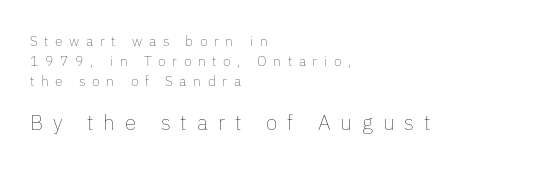
The image shows 21 px text type, upright; set left-aligned, normal line spacing (1.43x), unusually wide letter spacing (+0.47 em), not underlined; the second (bottom) block is 1.5x larger.
